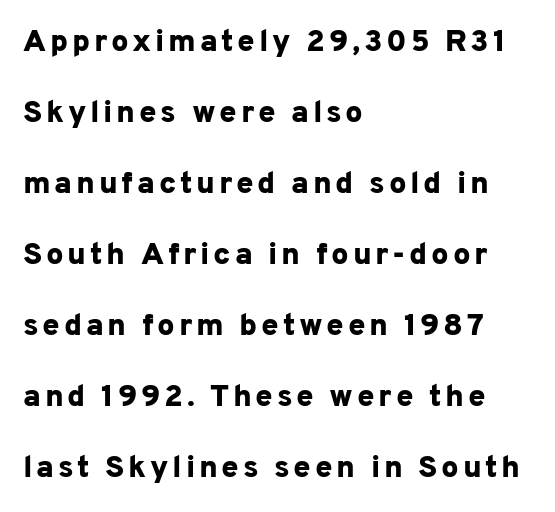
The image shows 31 px bold sans-serif type, upright; set left-aligned, loose line spacing (2.29x), not underlined; low stroke contrast and a medium x-height.
